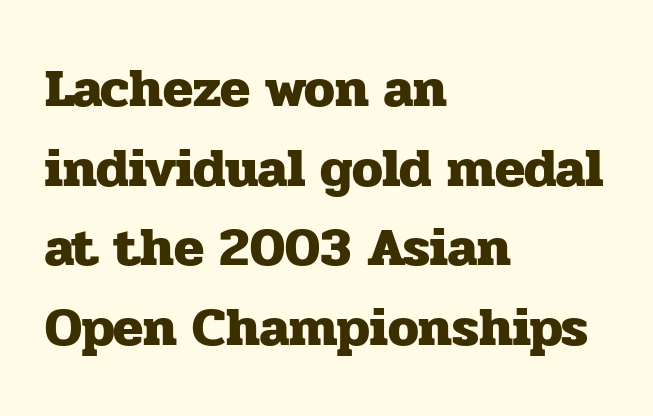
{"serif": "yes", "italic": "no", "bold": "yes", "weight": "heavy", "width": "normal", "stroke_contrast": "low", "x_height": "medium", "monospaced": "no", "underline": "no", "align": "left", "line_spacing": "normal", "line_spacing_ratio": 1.45, "letter_spacing": "normal", "letter_spacing_em": 0.0, "glyph_px": 55}
